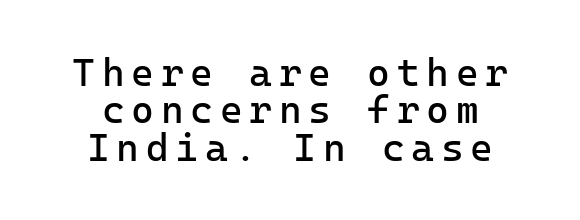
The image shows 39 px regular-weight sans-serif type, upright; set centered, tight line spacing (0.96x), not underlined; low stroke contrast and a medium x-height.
